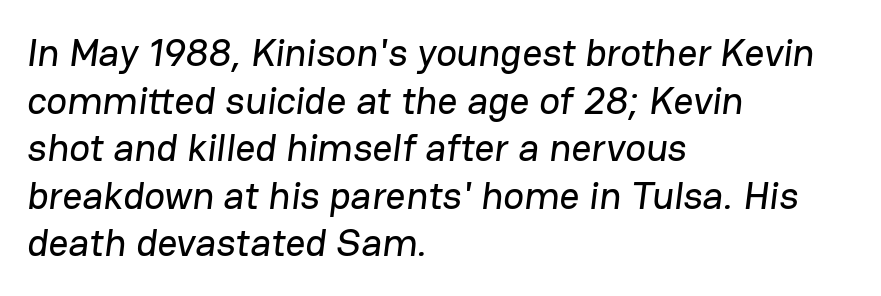
Q: Is the typeface a serif or a sans-serif typeface? A: Sans-serif.
Q: Is the text underlined? A: No.
Q: How is the paragraph aligned? A: Left-aligned.
Q: Is the spacing between letters normal or unusually wide? A: Normal.
Q: Width (condensed, normal, or wide)? A: Normal.
Q: Stroke contrast? A: Low.
Q: x-height? A: Medium.
Q: Monospaced? A: No.
